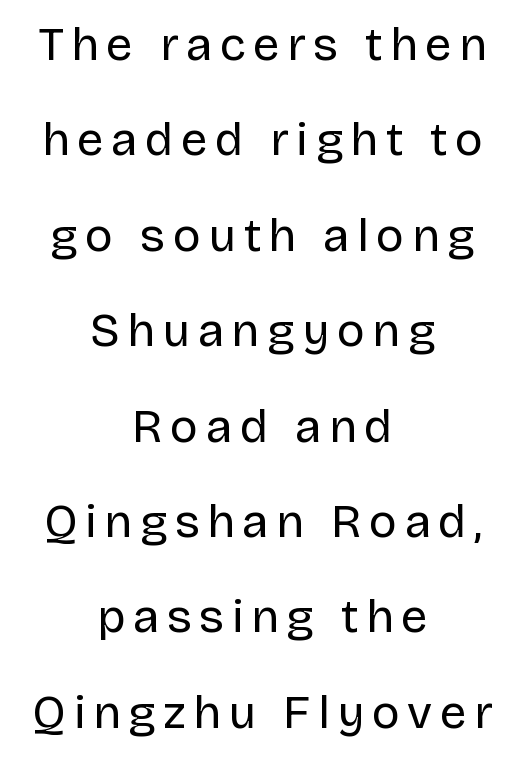
Vertical strokes here are truly vertical. Is there much room between lines? Yes — plenty of vertical air separates them. Spacing verdict: proportional, widths tailored to each character. Each line is balanced around a shared central axis. Underlining? Definitely not there.
